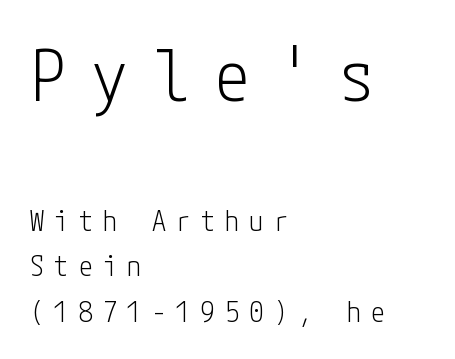
Q: Is the text bold? A: No.
Q: Is the text italic (slanted)? A: No, it is upright.
Q: Is the typeface a serif or a sans-serif typeface? A: Sans-serif.
Q: Is the text underlined? A: No.
Q: How is the paragraph aligned? A: Left-aligned.
Q: Is the spacing between letters normal or unusually wide? A: Unusually wide.
Q: Is the spacing between lines tight, normal or loose? A: Normal.
Q: Which block of text is set in a larger size, the first (top) or the second (bottom)? A: The first (top) one.
Q: Width (condensed, normal, or wide)? A: Condensed.
Q: Stroke contrast? A: Low.
Q: x-height? A: Medium.
